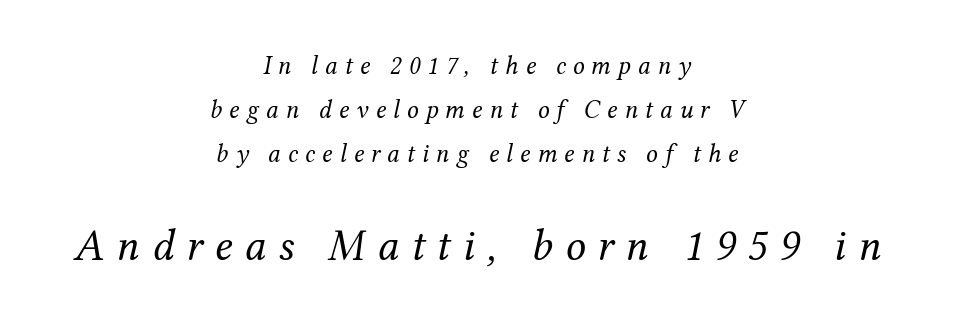
Q: Is the text bold? A: No.
Q: Is the text italic (slanted)? A: Yes, it leans right by about 12 degrees.
Q: Is the typeface a serif or a sans-serif typeface? A: Serif.
Q: Is the text underlined? A: No.
Q: How is the paragraph aligned? A: Centered.
Q: Is the spacing between letters normal or unusually wide? A: Unusually wide.
Q: Is the spacing between lines tight, normal or loose? A: Normal.
Q: Which block of text is set in a larger size, the first (top) or the second (bottom)? A: The second (bottom) one.
Q: Width (condensed, normal, or wide)? A: Normal.
Q: Stroke contrast? A: Medium.
Q: x-height? A: Medium.
Q: Monospaced? A: No.
